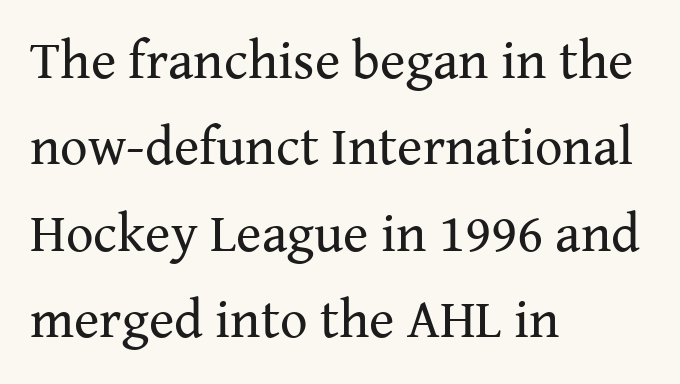
The image shows 54 px regular-weight serif type, upright; set left-aligned, normal line spacing (1.6x), normal letter spacing, not underlined; medium stroke contrast and a medium x-height.
